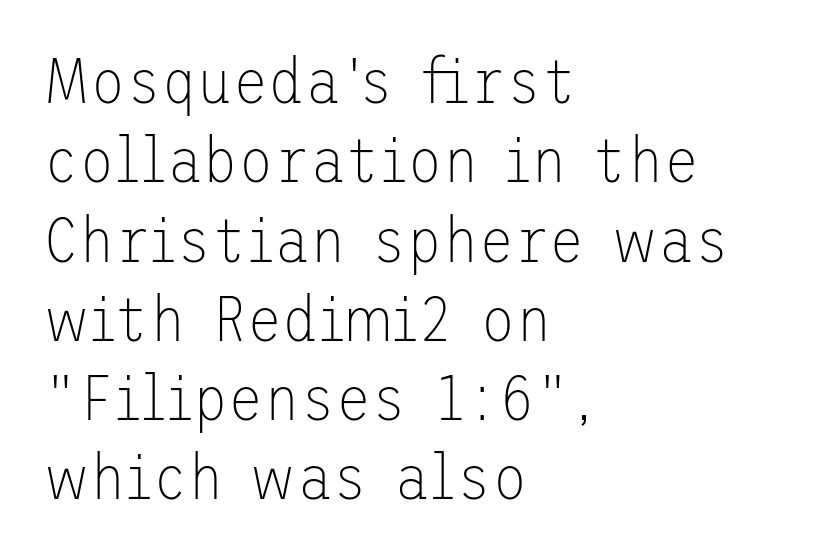
Q: Is the text bold? A: No.
Q: Is the text italic (slanted)? A: No, it is upright.
Q: Is the typeface a serif or a sans-serif typeface? A: Sans-serif.
Q: Is the text underlined? A: No.
Q: How is the paragraph aligned? A: Left-aligned.
Q: Is the spacing between letters normal or unusually wide? A: Normal.
Q: Width (condensed, normal, or wide)? A: Normal.
Q: Stroke contrast? A: Low.
Q: x-height? A: Medium.
